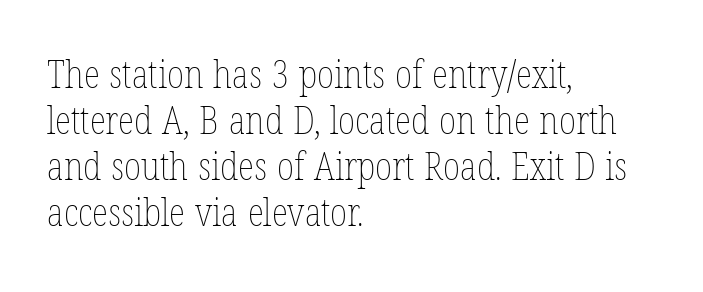
The image shows 38 px thin, condensed type, upright; set left-aligned, line spacing 1.21x, normal letter spacing, not underlined; low stroke contrast and a medium x-height.
